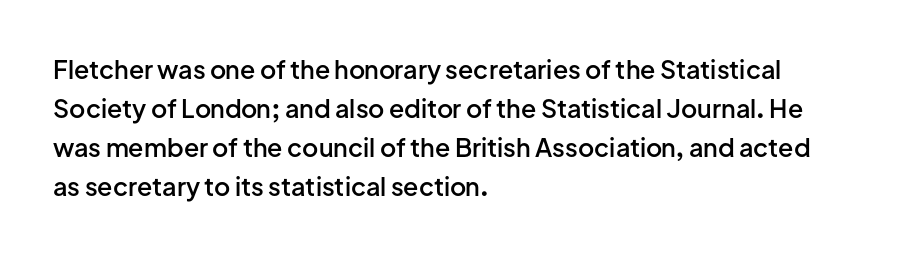
Q: Is the text bold? A: Semi-bold.
Q: Is the text italic (slanted)? A: No, it is upright.
Q: Is the text underlined? A: No.
Q: How is the paragraph aligned? A: Left-aligned.
Q: Is the spacing between letters normal or unusually wide? A: Normal.
Q: Is the spacing between lines tight, normal or loose? A: Normal.
